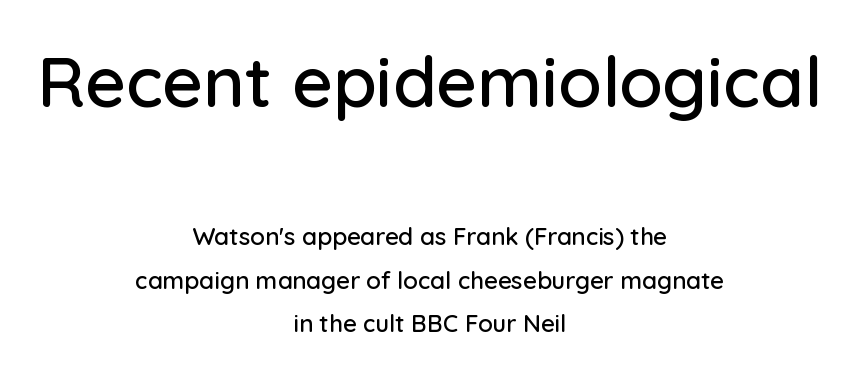
The image shows 71 px sans-serif type, upright; set centered, line spacing 1.81x, normal letter spacing, not underlined; the first (top) block is 2.96x larger; low stroke contrast and a medium x-height.
